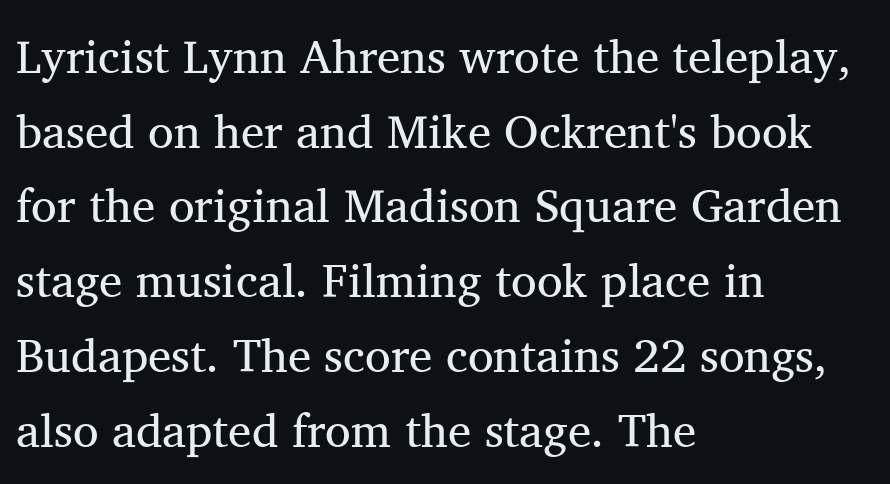
{"serif": "yes", "italic": "no", "bold": "no", "weight": "regular", "width": "normal", "stroke_contrast": "medium", "x_height": "medium", "monospaced": "no", "underline": "no", "align": "left", "line_spacing": "normal", "line_spacing_ratio": 1.59, "letter_spacing": "normal", "letter_spacing_em": 0.0, "glyph_px": 47}
